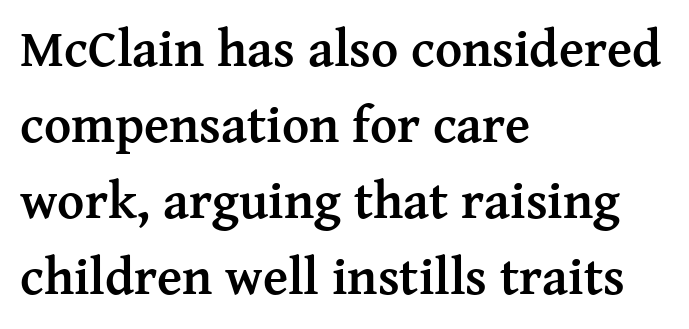
{"serif": "yes", "italic": "no", "bold": "yes", "weight": "semibold", "width": "normal", "stroke_contrast": "medium", "x_height": "medium", "monospaced": "no", "underline": "no", "align": "left", "line_spacing": "normal", "line_spacing_ratio": 1.46, "letter_spacing": "normal", "letter_spacing_em": 0.0, "glyph_px": 52}
